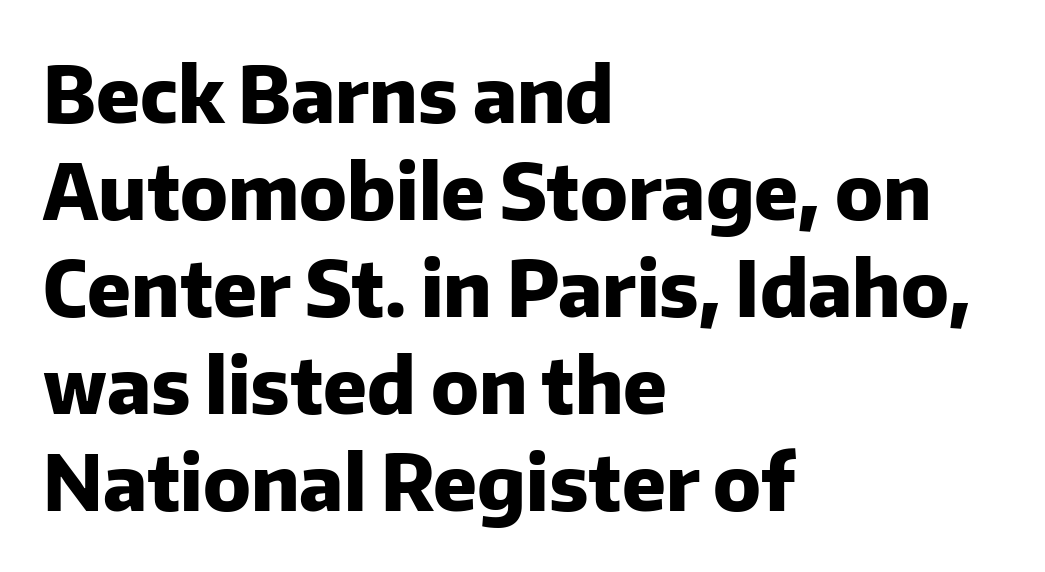
Letter spacing: default. Note: no serifs on the glyphs. Looks like regular typesetting: each glyph gets only the width it needs. Lines of text with bare space underneath. Reading down the block, your eye returns to a fixed left position each line.
